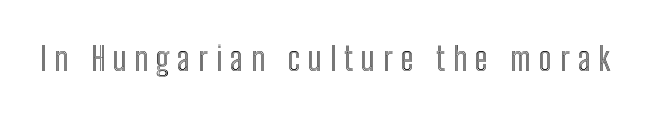
Clear beneath every line of the passage. The face used here is proportionally spaced, like ordinary book or web type. Italic? Not at all — the glyphs are vertical. Tracking value appears strongly positive — letters spread wide.
